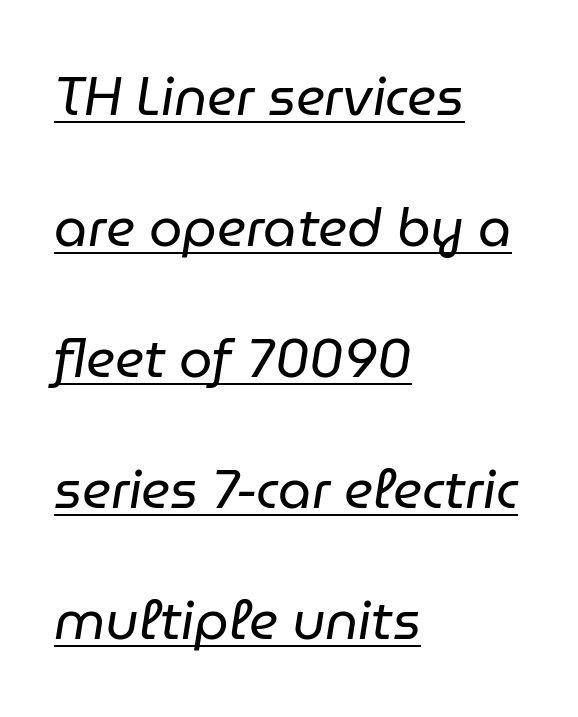
The image shows 53 px regular-weight type, italic (leaning right); set left-aligned, loose line spacing (2.47x), normal letter spacing, underlined; low stroke contrast and a medium x-height.
